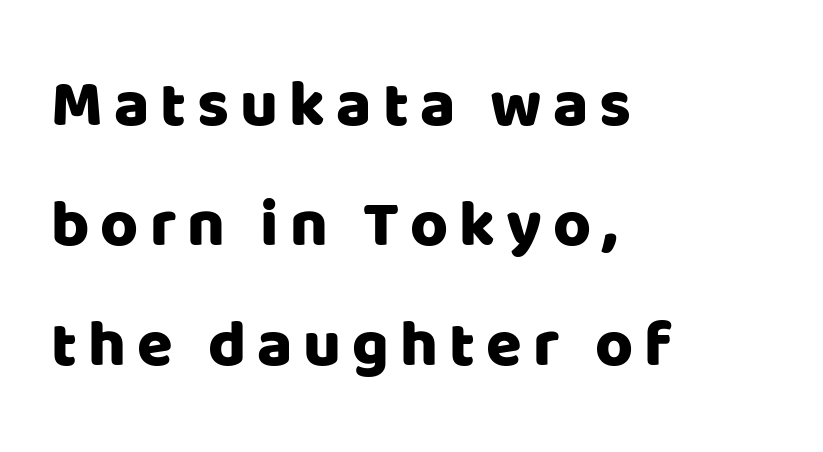
Q: Is the text italic (slanted)? A: No, it is upright.
Q: Is the typeface a serif or a sans-serif typeface? A: Sans-serif.
Q: Is the text underlined? A: No.
Q: How is the paragraph aligned? A: Left-aligned.
Q: Width (condensed, normal, or wide)? A: Normal.
Q: Stroke contrast? A: Low.
Q: x-height? A: Large.
Q: Monospaced? A: No.
